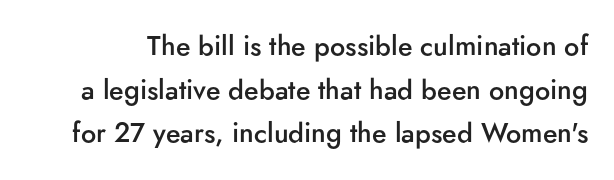
Q: Is the text bold? A: Semi-bold.
Q: Is the text italic (slanted)? A: No, it is upright.
Q: Is the text underlined? A: No.
Q: Is the spacing between letters normal or unusually wide? A: Normal.
Q: Is the spacing between lines tight, normal or loose? A: Normal.
